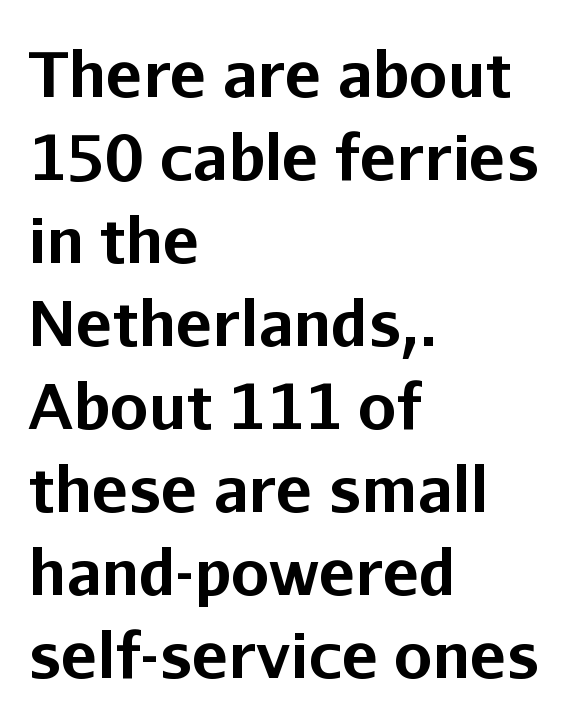
A clean baseline with only descenders dipping below it. This block has exactly the height ordinary leading produces. Designer's note — italics off, roman on. Each letter's strokes conclude bluntly, with no projecting serifs. This sample uses plain, unmodified letter spacing.
